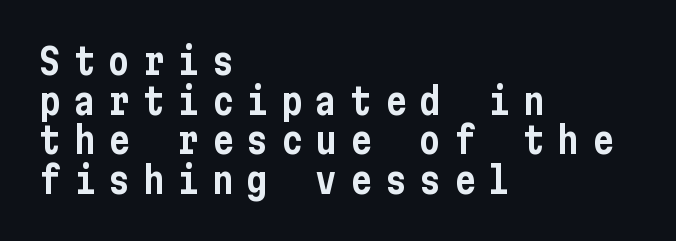
Q: Is the text italic (slanted)? A: No, it is upright.
Q: Is the typeface a serif or a sans-serif typeface? A: Sans-serif.
Q: Is the text underlined? A: No.
Q: How is the paragraph aligned? A: Left-aligned.
Q: Is the spacing between letters normal or unusually wide? A: Unusually wide.
Q: Is the spacing between lines tight, normal or loose? A: Tight.
Q: Width (condensed, normal, or wide)? A: Condensed.
Q: Stroke contrast? A: Low.
Q: x-height? A: Medium.
